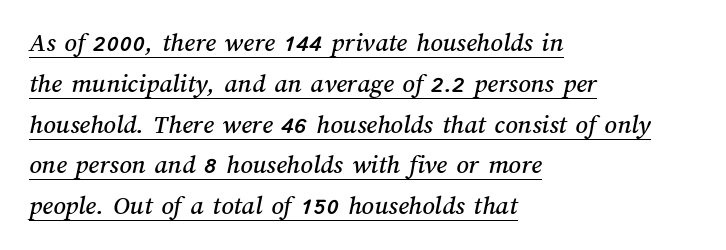
{"underline": "yes", "align": "left", "line_spacing": "normal", "line_spacing_ratio": 1.51, "letter_spacing": "normal", "letter_spacing_em": 0.0, "glyph_px": 27}
